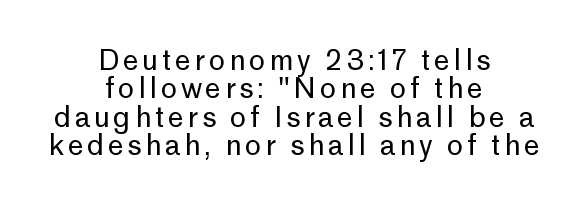
The image shows 28 px regular-weight sans-serif type, upright; set centered, tight line spacing (1.01x), not underlined; low stroke contrast and a medium x-height.
